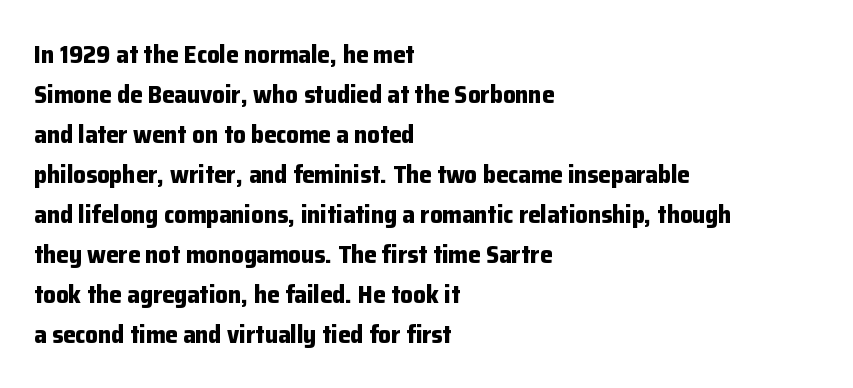
Q: Is the text bold? A: Yes.
Q: Is the text italic (slanted)? A: No, it is upright.
Q: Is the text underlined? A: No.
Q: How is the paragraph aligned? A: Left-aligned.
Q: Is the spacing between letters normal or unusually wide? A: Normal.
Q: Is the spacing between lines tight, normal or loose? A: Normal.
